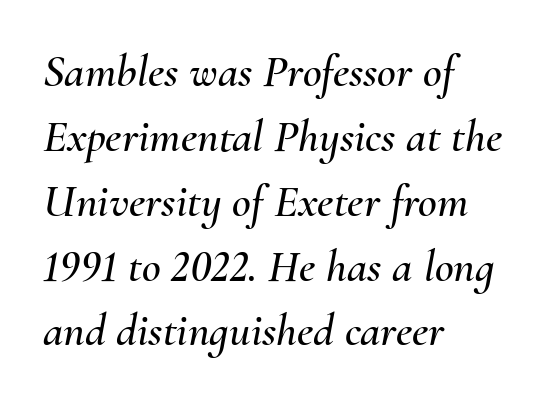
The lines are quadded left. Honestly, the row spacing looks completely unremarkable. This rendering leaves character spacing at its baseline value. These lines are rendered in a variable-pitch font. Yep, that's italic — everything's leaning.
